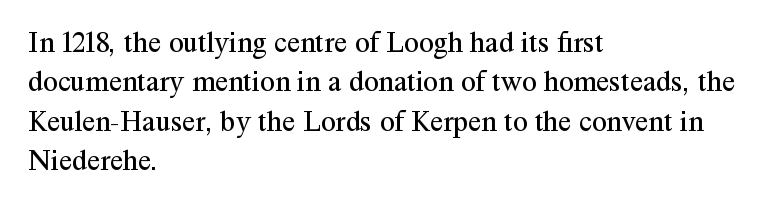
The image shows 30 px regular-weight serif type, upright; set left-aligned, normal line spacing (1.31x), normal letter spacing, not underlined; medium stroke contrast and a medium x-height.
